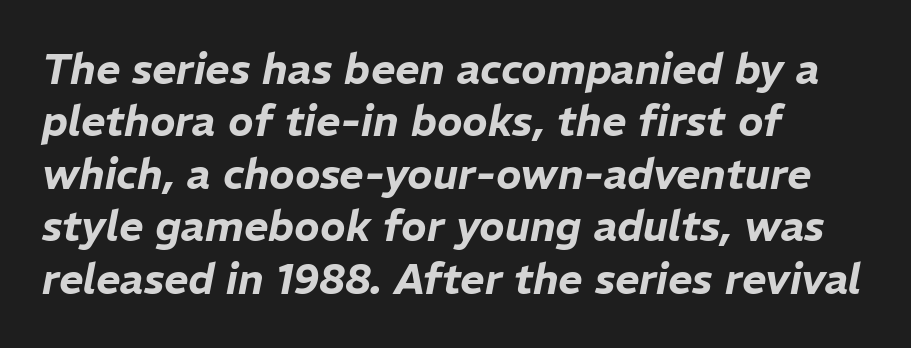
These lines were composed using italics. Inter-character spacing is left at the font's built-in metrics. This sample has the flowing, uneven cadence of proportional lettering. If you drew a ruler down the left edge, every line would touch it. Type without underlining. Quick note: interline space is typical.
